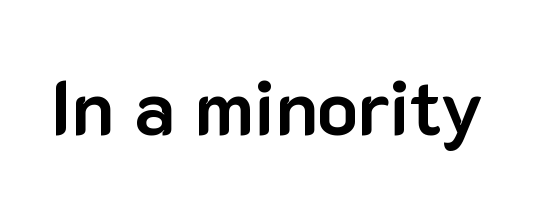
The image shows 76 px bold sans-serif type, upright; set normal letter spacing, not underlined; low stroke contrast and a medium x-height.
